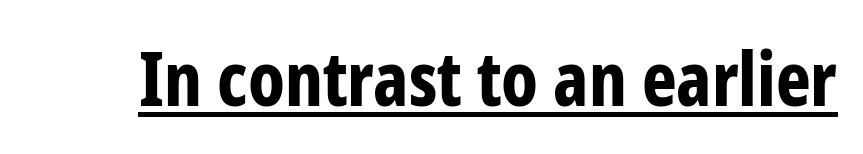
The image shows 74 px bold, condensed sans-serif type, upright; set normal letter spacing, underlined; low stroke contrast and a medium x-height.
